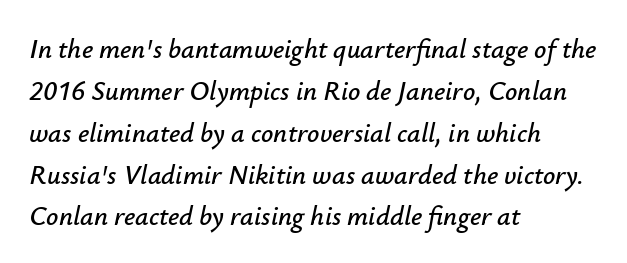
Letters rest on an invisible, unmarked baseline. The specimen reads as italic at a glance. Leading matches the norm, producing a regular column. Look at the tracking — it's just the regular setting, nothing added. Horizontal alignment here is leftward, the default for most running prose.
